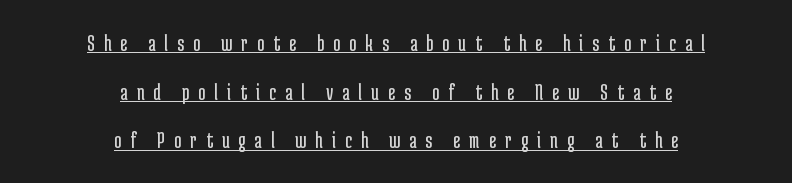
The image shows 24 px text type, upright; set centered, loose line spacing (2.03x), unusually wide letter spacing (+0.38 em), underlined.
